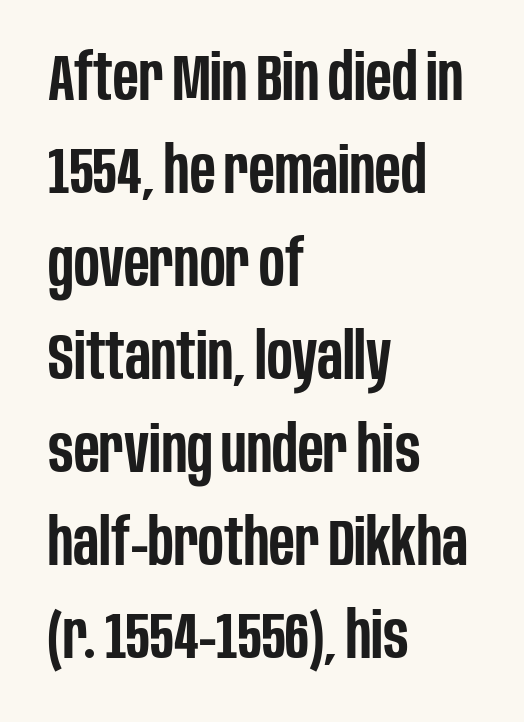
The image shows 65 px semibold, condensed sans-serif type, upright; set left-aligned, normal line spacing (1.43x), normal letter spacing, not underlined; low stroke contrast and a large x-height.
